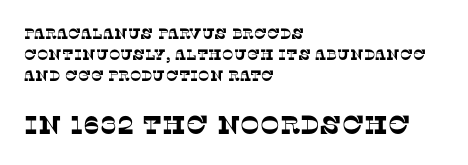
Q: Is the text underlined? A: No.
Q: How is the paragraph aligned? A: Left-aligned.
Q: Is the spacing between letters normal or unusually wide? A: Normal.
Q: Is the spacing between lines tight, normal or loose? A: Normal.
Q: Which block of text is set in a larger size, the first (top) or the second (bottom)? A: The second (bottom) one.
